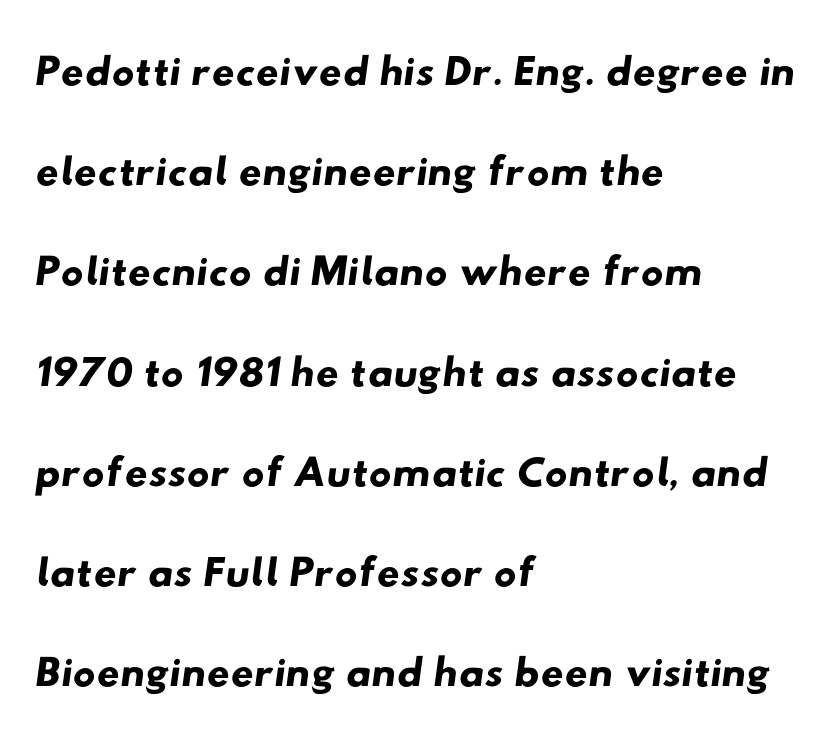
The image shows 63 px wide sans-serif type; set left-aligned, normal line spacing (1.59x), normal letter spacing, not underlined; low stroke contrast and a small x-height.
